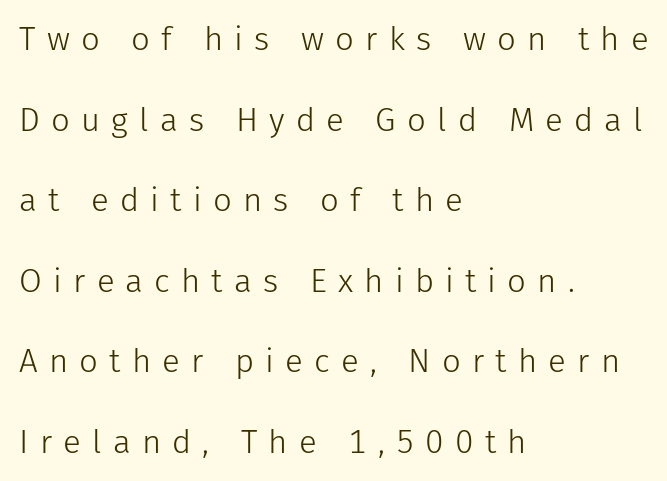
{"serif": "no", "italic": "no", "bold": "no", "weight": "light", "width": "normal", "stroke_contrast": "low", "x_height": "medium", "monospaced": "no", "underline": "no", "align": "left", "line_spacing": "loose", "line_spacing_ratio": 2.44, "letter_spacing": "wide", "letter_spacing_em": 0.34, "glyph_px": 33}
